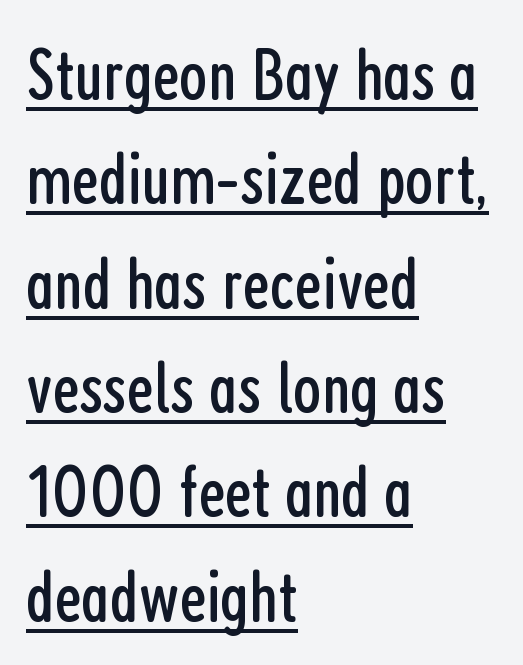
Q: Is the text bold? A: No.
Q: Is the text italic (slanted)? A: No, it is upright.
Q: Is the typeface a serif or a sans-serif typeface? A: Sans-serif.
Q: Is the text underlined? A: Yes.
Q: How is the paragraph aligned? A: Left-aligned.
Q: Is the spacing between letters normal or unusually wide? A: Normal.
Q: Is the spacing between lines tight, normal or loose? A: Normal.
Q: Width (condensed, normal, or wide)? A: Condensed.
Q: Stroke contrast? A: Low.
Q: x-height? A: Medium.
Q: Monospaced? A: No.
